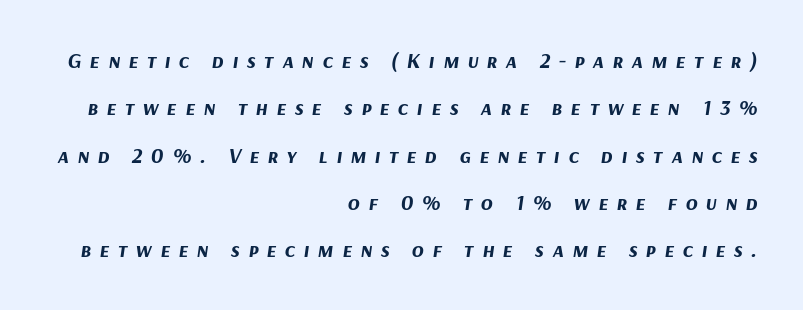
The image shows 22 px bold type, italic (leaning right); set right-aligned, loose line spacing (2.15x), unusually wide letter spacing (+0.38 em), not underlined.
